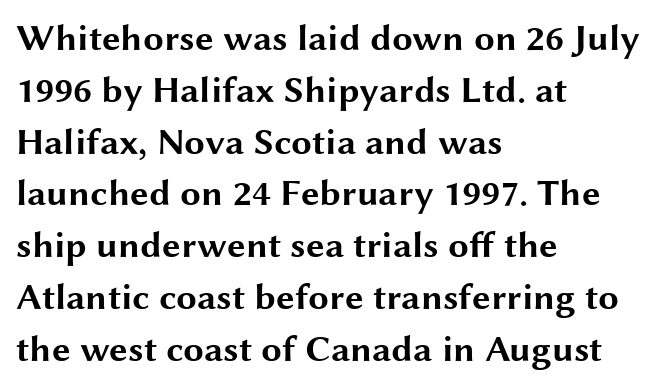
{"serif": "no", "italic": "no", "bold": "yes", "weight": "bold", "width": "wide", "stroke_contrast": "medium", "x_height": "medium", "monospaced": "no", "underline": "no", "align": "left", "line_spacing": "normal", "line_spacing_ratio": 1.4, "letter_spacing": "normal", "letter_spacing_em": 0.0, "glyph_px": 37}
